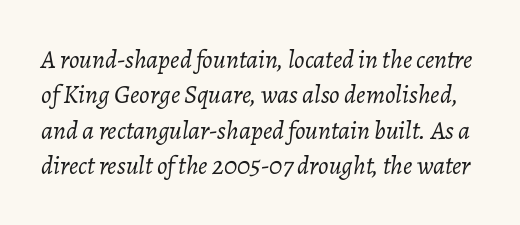
Q: Is the text bold? A: No.
Q: Is the text italic (slanted)? A: Yes, it leans right by about 7 degrees.
Q: Is the text underlined? A: No.
Q: Is the spacing between letters normal or unusually wide? A: Normal.
Q: Is the spacing between lines tight, normal or loose? A: Normal.
